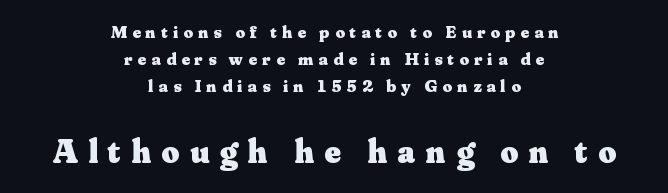
Short and long lines alike share a common midpoint. The string is rendered with underlining switched off. The later block is typeset at a bigger size than the earlier block. Quick note: not italic, upright. This is serif lettering, the kind often seen in printed books.
